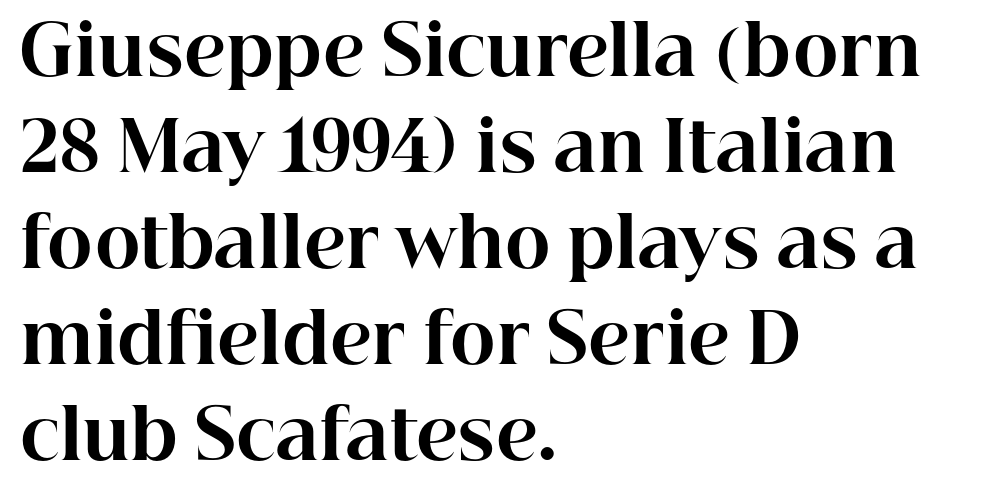
The image shows 69 px bold serif type, upright; set left-aligned, normal line spacing (1.39x), normal letter spacing, not underlined; high stroke contrast and a medium x-height.
